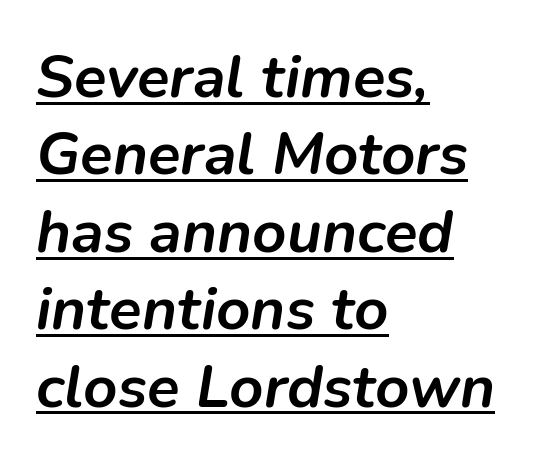
{"italic": "yes", "lean": "right", "slant_degrees": 9, "bold": "yes", "weight": "semibold", "width": "normal", "stroke_contrast": "low", "x_height": "medium", "monospaced": "no", "underline": "yes", "align": "left", "line_spacing": "normal", "line_spacing_ratio": 1.29, "letter_spacing": "normal", "letter_spacing_em": 0.0, "glyph_px": 60}
